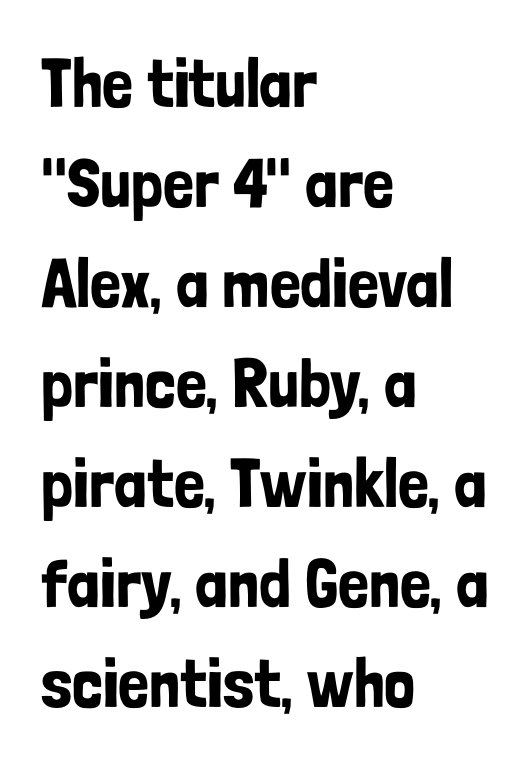
Q: Is the text italic (slanted)? A: No, it is upright.
Q: Is the typeface a serif or a sans-serif typeface? A: Sans-serif.
Q: Is the text underlined? A: No.
Q: How is the paragraph aligned? A: Left-aligned.
Q: Is the spacing between letters normal or unusually wide? A: Normal.
Q: Is the spacing between lines tight, normal or loose? A: Normal.
Q: Width (condensed, normal, or wide)? A: Condensed.
Q: Stroke contrast? A: Low.
Q: x-height? A: Medium.
Q: Monospaced? A: No.
